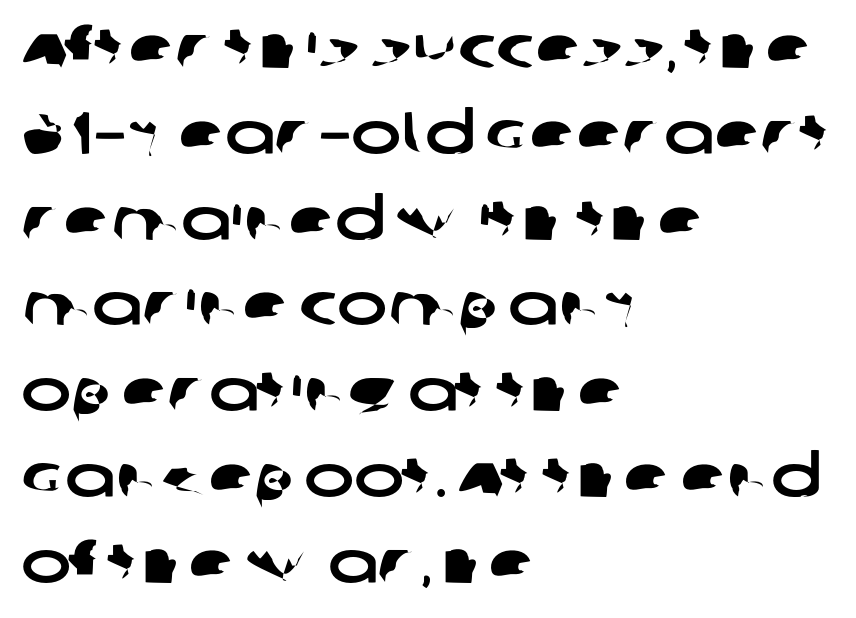
Caption: standard tracking, unaltered. The rendering anchors every line to the left-hand side. The space beneath each line is pristine and unruled. Regarding serifs, this sample does without them. Does the leading feel generous? No, just average.
